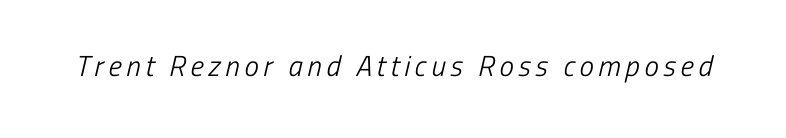
Q: Is the text bold? A: No.
Q: Is the typeface a serif or a sans-serif typeface? A: Sans-serif.
Q: Is the text underlined? A: No.
Q: Width (condensed, normal, or wide)? A: Condensed.
Q: Stroke contrast? A: Low.
Q: x-height? A: Medium.
Q: Monospaced? A: No.
